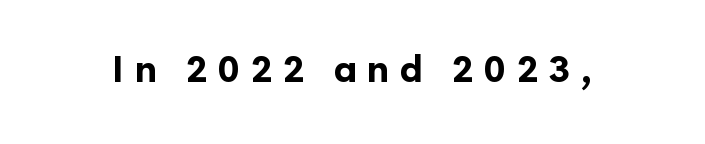
Q: Is the text bold? A: Yes.
Q: Is the text italic (slanted)? A: No, it is upright.
Q: Is the typeface a serif or a sans-serif typeface? A: Sans-serif.
Q: Is the text underlined? A: No.
Q: Is the spacing between letters normal or unusually wide? A: Unusually wide.
Q: Width (condensed, normal, or wide)? A: Normal.
Q: x-height? A: Medium.
Q: Monospaced? A: No.
